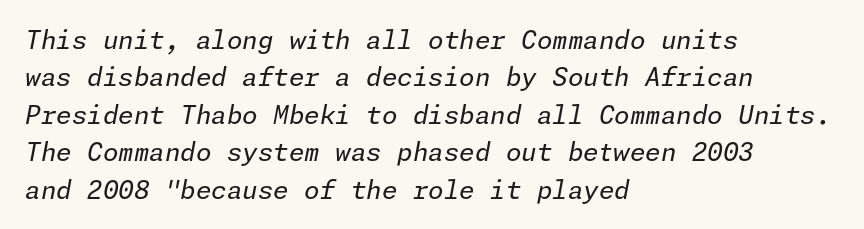
{"italic": "yes", "lean": "right", "slant_degrees": 11, "bold": "no", "underline": "no", "align": "left", "line_spacing": "normal", "line_spacing_ratio": 1.5, "letter_spacing": "normal", "letter_spacing_em": 0.0, "glyph_px": 25}
